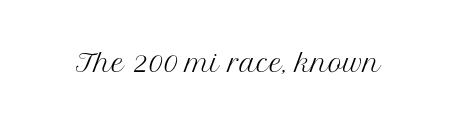
Q: Is the text bold? A: No.
Q: Is the text italic (slanted)? A: Yes.
Q: Is the text underlined? A: No.
Q: Is the spacing between letters normal or unusually wide? A: Normal.
